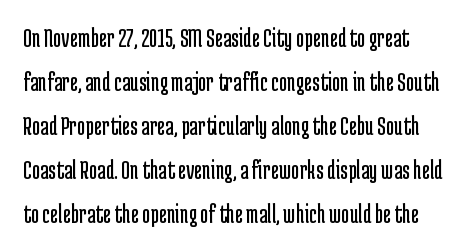
The image shows 28 px regular-weight, condensed sans-serif type, upright; set normal line spacing (1.57x), normal letter spacing, not underlined; low stroke contrast and a medium x-height.
